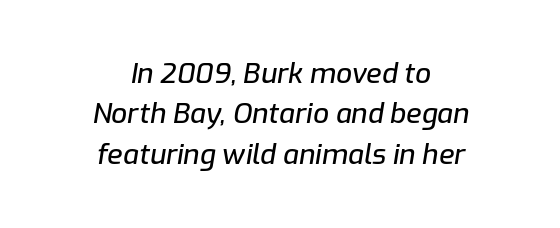
There's an unmistakable incline to the writing here. Baseline-to-baseline distance is the conventional proportion of letter height. The lines in this sample share a center point and differ in where they start and stop. Short note: letters normally spaced. Spacing verdict: proportional, widths tailored to each character. Each row of text sits above clean, open space.
